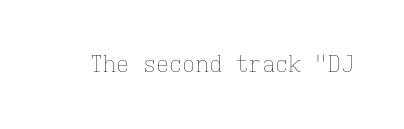
{"italic": "no", "bold": "no", "underline": "no", "letter_spacing": "normal", "letter_spacing_em": 0.0, "glyph_px": 22}
